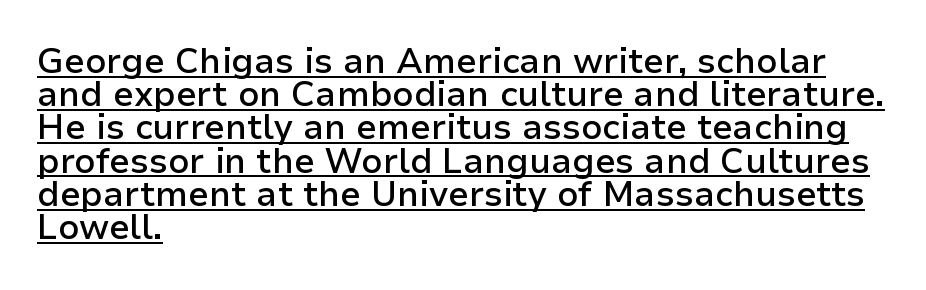
{"serif": "no", "italic": "no", "bold": "semi", "weight": "semibold", "width": "normal", "stroke_contrast": "low", "x_height": "medium", "monospaced": "no", "underline": "yes", "align": "left", "line_spacing": "tight", "line_spacing_ratio": 0.95, "letter_spacing": "normal", "letter_spacing_em": 0.0, "glyph_px": 35}
